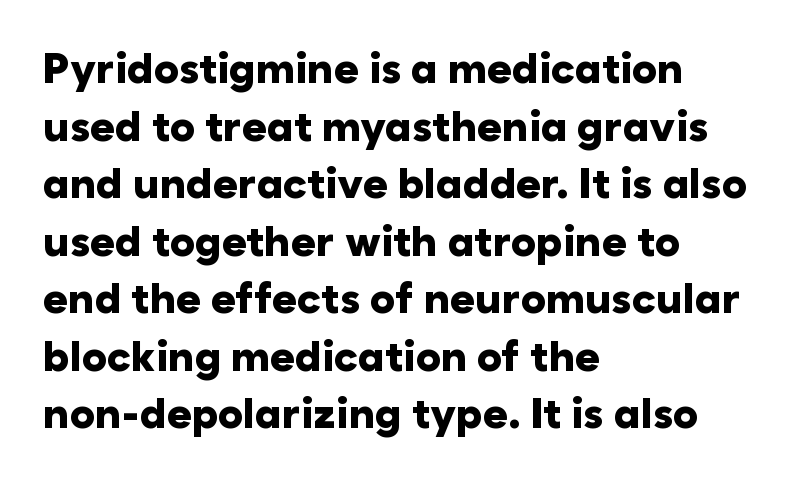
The face used here has the dense, thick strokes of a bold. Casual observation: everything's shoved over to the left. Nobody drew a line under any word here. Leading: standard. Grotesque or geometric, the face here clearly has no serifs. The letters sit at their default tracking, neither squeezed nor spread.
